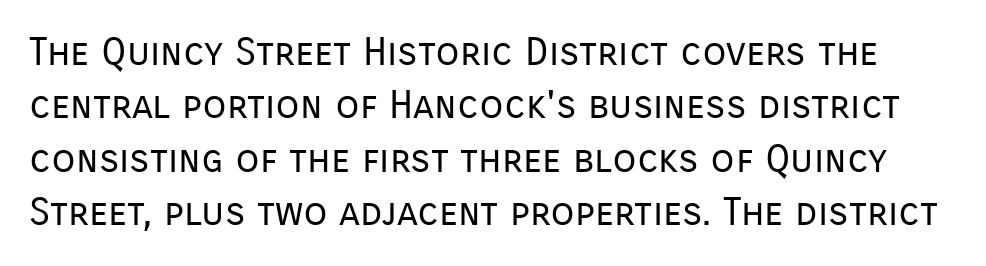
Q: Is the text bold? A: No.
Q: Is the text italic (slanted)? A: No, it is upright.
Q: Is the typeface a serif or a sans-serif typeface? A: Sans-serif.
Q: Is the text underlined? A: No.
Q: Is the spacing between letters normal or unusually wide? A: Normal.
Q: Is the spacing between lines tight, normal or loose? A: Normal.
Q: Width (condensed, normal, or wide)? A: Normal.
Q: Stroke contrast? A: Low.
Q: x-height? A: Medium.
Q: Monospaced? A: No.
